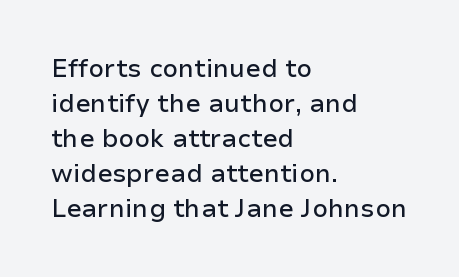
The image shows 25 px text type, upright; set left-aligned, normal line spacing (1.4x), normal letter spacing, not underlined.
